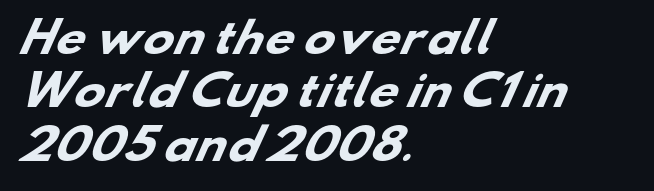
The rendering uses a bold face; every stroke is thick and dark. Descender tails drop into unmarked territory. This sample has the flowing, uneven cadence of proportional lettering. Observe the absence of serifs on each vertical stroke in this sample. The gaps between neighbouring characters are ordinary and unremarkable.
